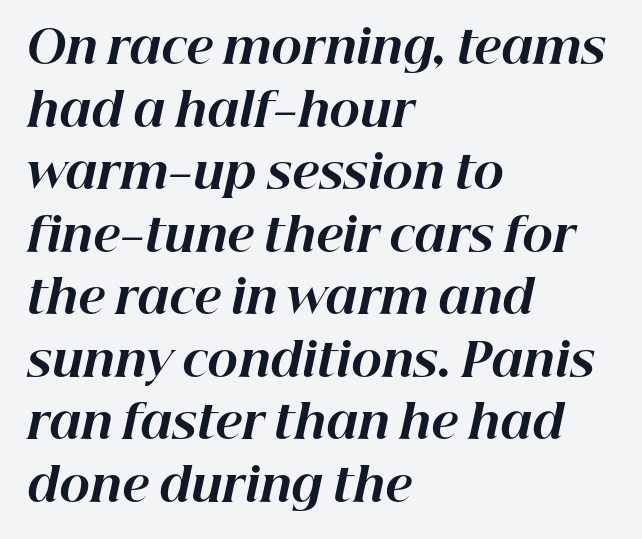
Q: Is the text bold? A: Yes.
Q: Is the text italic (slanted)? A: Yes, it leans right by about 12 degrees.
Q: Is the text underlined? A: No.
Q: How is the paragraph aligned? A: Left-aligned.
Q: Is the spacing between letters normal or unusually wide? A: Normal.
Q: Is the spacing between lines tight, normal or loose? A: Normal.
Q: Width (condensed, normal, or wide)? A: Normal.
Q: Stroke contrast? A: High.
Q: x-height? A: Medium.
Q: Monospaced? A: No.
